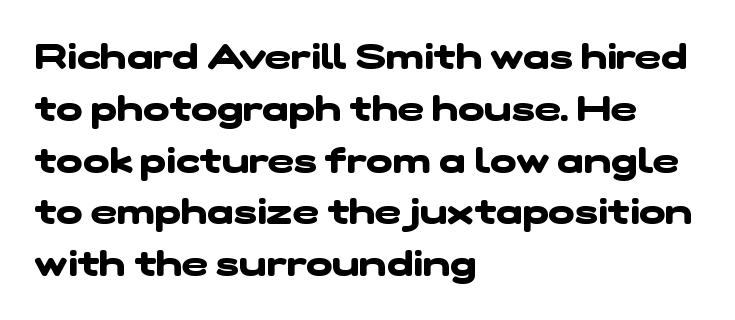
Descenders hang freely into open space. The ragged edge is on the right, which tells us the setting is flush left. The type family on display is of the sans-serif kind. Think of a printed novel: that variable character pitch is what you see here. Does the weight exceed regular? Yes, all the way to bold.
